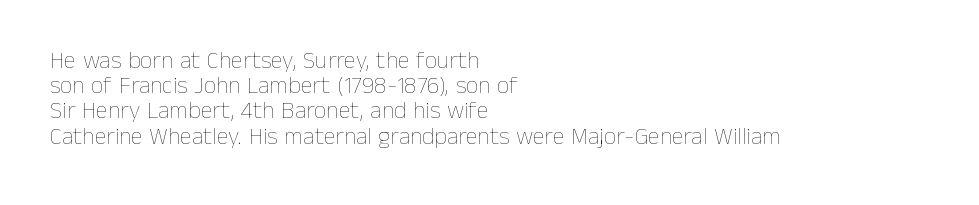
{"italic": "no", "bold": "no", "underline": "no", "align": "left", "line_spacing": "tight", "line_spacing_ratio": 1.05, "letter_spacing": "normal", "letter_spacing_em": 0.0, "glyph_px": 24}
